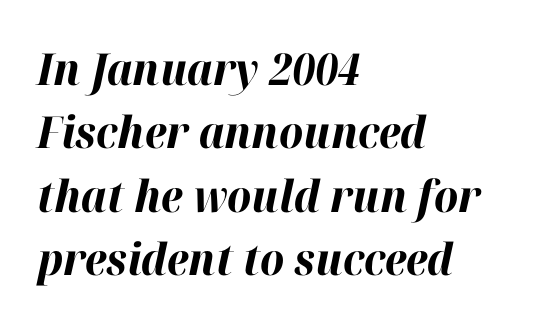
The image shows 44 px bold type, italic (leaning right); set left-aligned, normal line spacing (1.44x), normal letter spacing, not underlined; high stroke contrast and a medium x-height.
